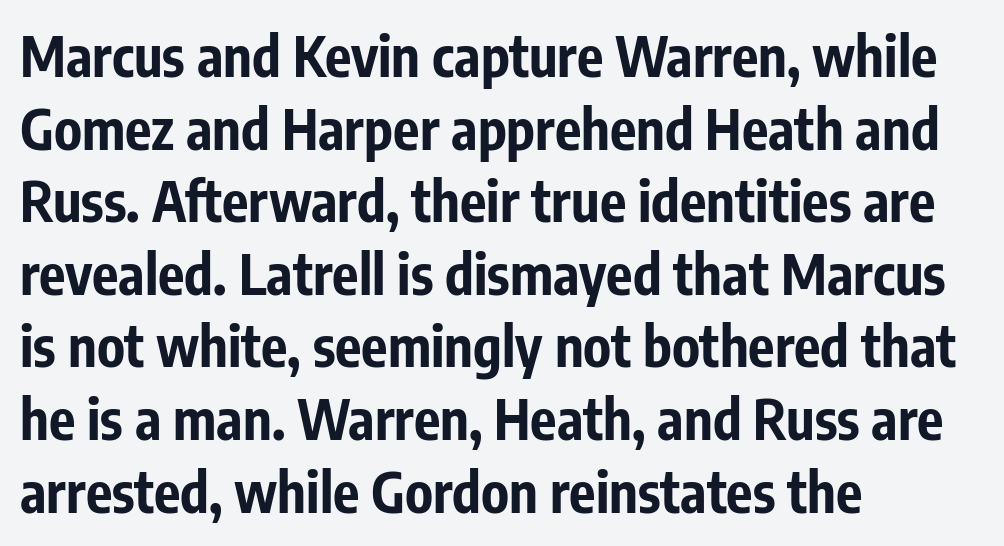
{"serif": "no", "italic": "no", "bold": "yes", "weight": "bold", "width": "condensed", "stroke_contrast": "low", "x_height": "medium", "monospaced": "no", "underline": "no", "align": "left", "line_spacing": "normal", "line_spacing_ratio": 1.32, "letter_spacing": "normal", "letter_spacing_em": 0.0, "glyph_px": 55}
